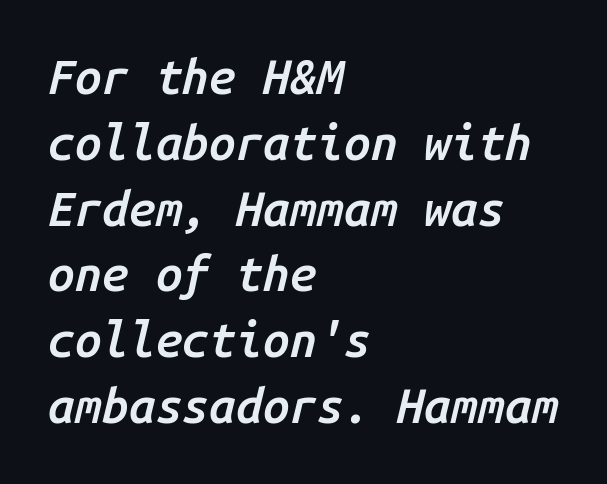
{"italic": "yes", "lean": "right", "slant_degrees": 14, "bold": "semi", "weight": "semibold", "width": "normal", "stroke_contrast": "low", "x_height": "medium", "monospaced": "yes", "underline": "no", "align": "left", "line_spacing": "normal", "line_spacing_ratio": 1.37, "letter_spacing": "normal", "letter_spacing_em": 0.0, "glyph_px": 48}
